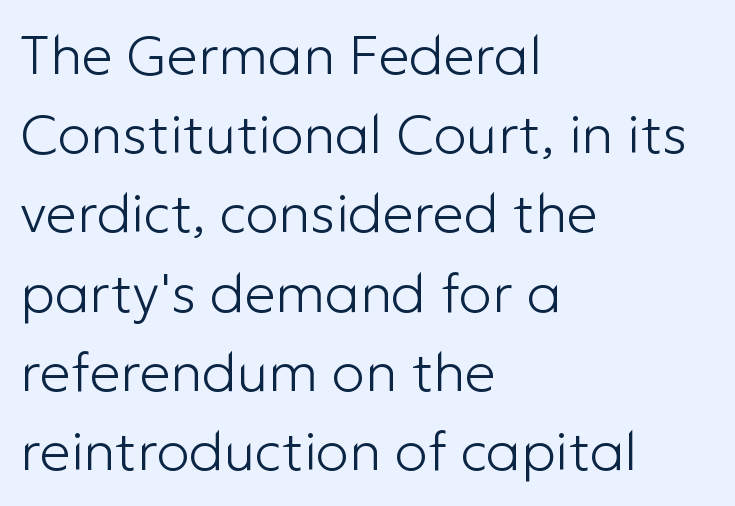
{"serif": "no", "italic": "no", "bold": "no", "weight": "light", "width": "normal", "stroke_contrast": "low", "x_height": "medium", "monospaced": "no", "underline": "no", "align": "left", "line_spacing": "normal", "line_spacing_ratio": 1.44, "letter_spacing": "normal", "letter_spacing_em": 0.0, "glyph_px": 55}
